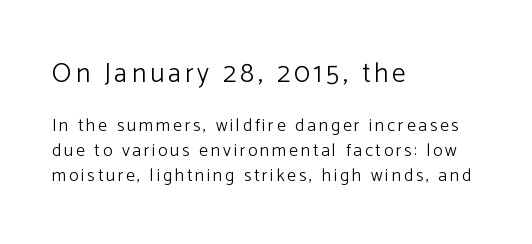
Q: Is the text bold? A: No.
Q: Is the text italic (slanted)? A: No, it is upright.
Q: Is the text underlined? A: No.
Q: How is the paragraph aligned? A: Left-aligned.
Q: Is the spacing between lines tight, normal or loose? A: Normal.
Q: Which block of text is set in a larger size, the first (top) or the second (bottom)? A: The first (top) one.
